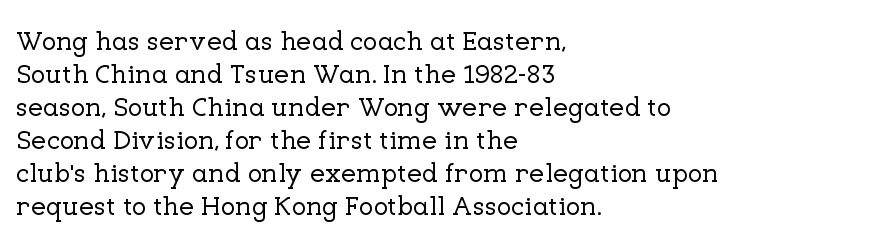
{"italic": "no", "underline": "no", "align": "left", "line_spacing_ratio": 1.22, "letter_spacing": "normal", "letter_spacing_em": 0.0, "glyph_px": 27}
